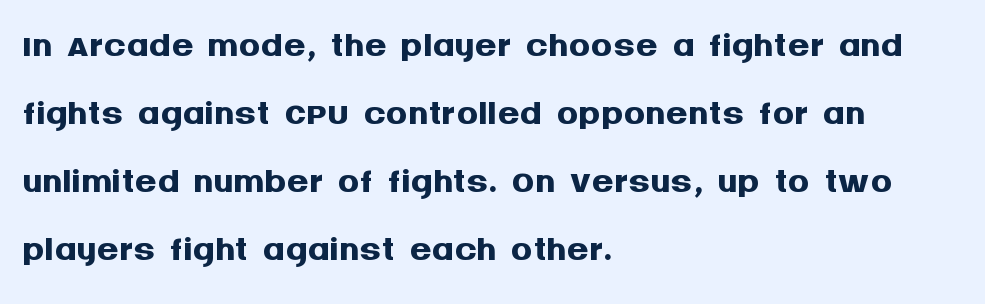
{"serif": "no", "italic": "no", "bold": "yes", "weight": "semibold", "width": "normal", "stroke_contrast": "medium", "x_height": "large", "monospaced": "no", "underline": "no", "align": "left", "line_spacing": "normal", "line_spacing_ratio": 1.26, "letter_spacing": "normal", "letter_spacing_em": 0.0, "glyph_px": 54}
